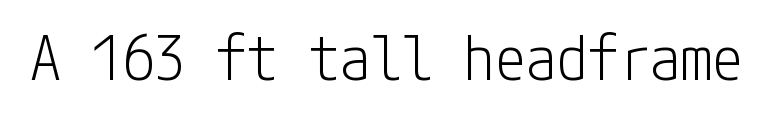
Q: Is the text bold? A: No.
Q: Is the text italic (slanted)? A: No, it is upright.
Q: Is the typeface a serif or a sans-serif typeface? A: Sans-serif.
Q: Is the text underlined? A: No.
Q: Is the spacing between letters normal or unusually wide? A: Normal.
Q: Width (condensed, normal, or wide)? A: Condensed.
Q: Stroke contrast? A: Low.
Q: x-height? A: Medium.
